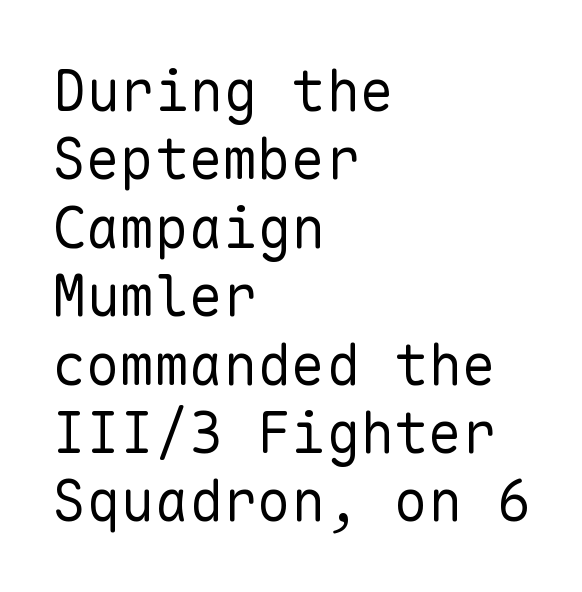
The image shows 57 px regular-weight sans-serif type, upright, monospaced; set left-aligned, line spacing 1.2x, normal letter spacing, not underlined; low stroke contrast and a medium x-height.
